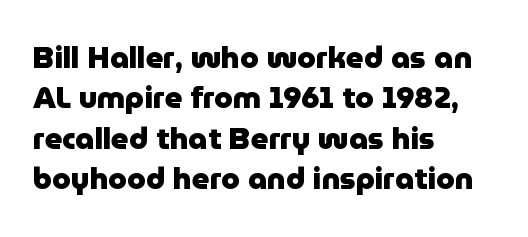
{"serif": "no", "italic": "no", "bold": "yes", "weight": "heavy", "width": "normal", "stroke_contrast": "low", "x_height": "medium", "monospaced": "no", "underline": "no", "align": "left", "line_spacing": "normal", "line_spacing_ratio": 1.35, "letter_spacing": "normal", "letter_spacing_em": 0.0, "glyph_px": 30}
